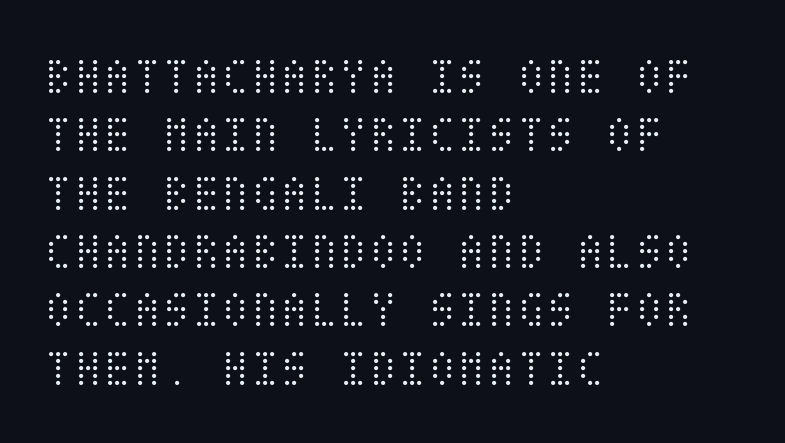
Italic? Not at all — the glyphs are vertical. The passage shown is not underscored anywhere. The passage shown has conventional tracking throughout. Each stroke keeps to a modest, everyday thickness or less. Teacher's note: observe the even left margin — that is flush-left alignment.
